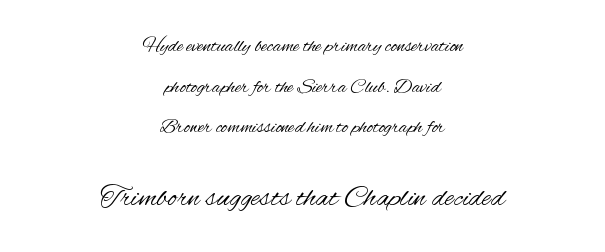
{"serif": "no", "bold": "no", "weight": "regular", "width": "condensed", "stroke_contrast": "medium", "x_height": "small", "monospaced": "no", "underline": "no", "align": "center", "line_spacing": "loose", "line_spacing_ratio": 2.03, "letter_spacing": "normal", "letter_spacing_em": 0.0, "larger_block": "second", "size_ratio": 1.5, "glyph_px": 30}
